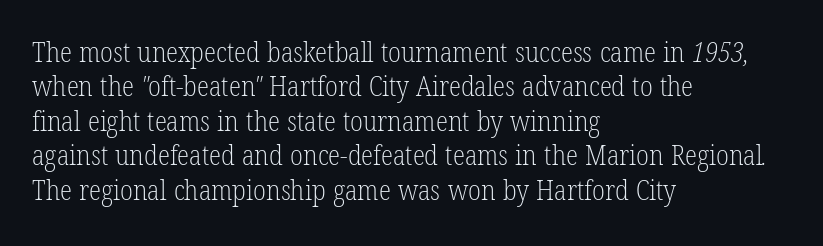
The image shows 28 px light, condensed serif type; set left-aligned, line spacing 1.23x, normal letter spacing, not underlined; low stroke contrast and a medium x-height.
